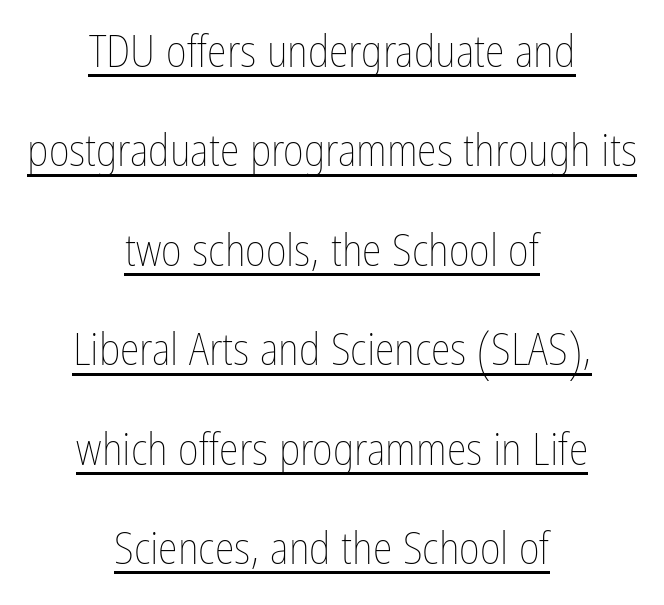
Q: Is the text bold? A: No.
Q: Is the text italic (slanted)? A: No, it is upright.
Q: Is the text underlined? A: Yes.
Q: How is the paragraph aligned? A: Centered.
Q: Is the spacing between letters normal or unusually wide? A: Normal.
Q: Is the spacing between lines tight, normal or loose? A: Loose.
Q: Width (condensed, normal, or wide)? A: Condensed.
Q: Stroke contrast? A: Low.
Q: x-height? A: Medium.
Q: Monospaced? A: No.
